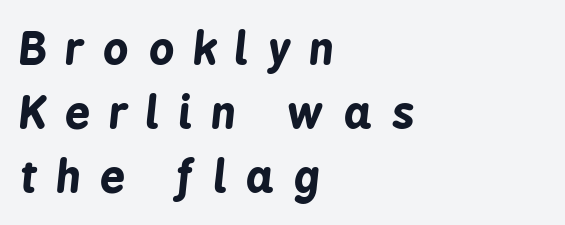
{"italic": "yes", "lean": "right", "slant_degrees": 6, "bold": "yes", "weight": "bold", "width": "condensed", "stroke_contrast": "low", "x_height": "medium", "monospaced": "no", "underline": "no", "align": "left", "line_spacing": "normal", "line_spacing_ratio": 1.45, "letter_spacing": "wide", "letter_spacing_em": 0.44, "glyph_px": 44}
